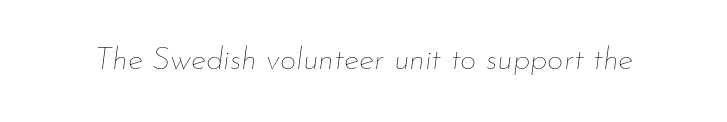
{"italic": "yes", "lean": "right", "slant_degrees": 7, "bold": "no", "weight": "thin", "width": "normal", "stroke_contrast": "low", "x_height": "small", "monospaced": "no", "underline": "no", "letter_spacing": "normal", "letter_spacing_em": 0.0, "glyph_px": 32}
